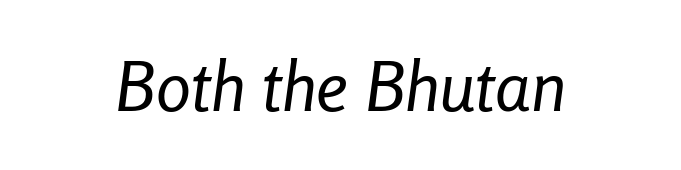
{"italic": "yes", "lean": "right", "slant_degrees": 8, "bold": "no", "weight": "regular", "width": "condensed", "stroke_contrast": "low", "x_height": "medium", "monospaced": "no", "underline": "no", "letter_spacing": "normal", "letter_spacing_em": 0.0, "glyph_px": 70}
